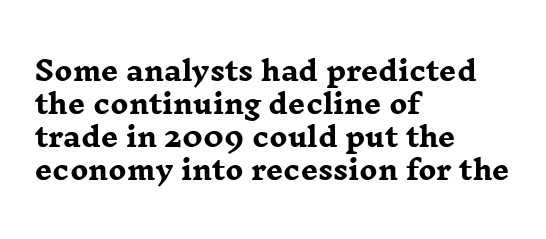
Words float on clear page, feet unadorned. Does the lettering tilt? It doesn't — this is upright. Visually the block forms a straight wall on the left and a jagged coastline on the right. These words are printed bold, with thick strokes throughout. Characters follow at the spacing the type designer built in.
